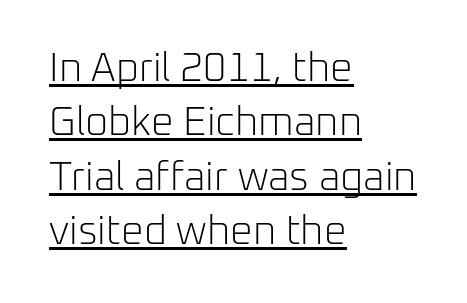
Each new line begins a customary step beneath the previous one. What stands out about the letter spacing? Nothing — it is the standard amount. Typographically, this falls in the sans-serif category. When letters stand straight like this, we call the style roman or upright. Short and long lines alike share a common starting point at left.
